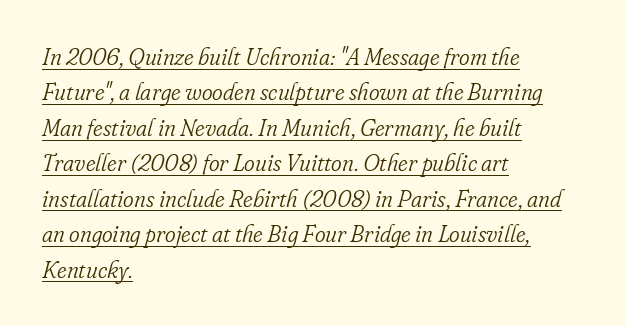
Q: Is the text bold? A: No.
Q: Is the text italic (slanted)? A: Yes, it leans right by about 16 degrees.
Q: Is the text underlined? A: Yes.
Q: How is the paragraph aligned? A: Left-aligned.
Q: Is the spacing between letters normal or unusually wide? A: Normal.
Q: Is the spacing between lines tight, normal or loose? A: Normal.
